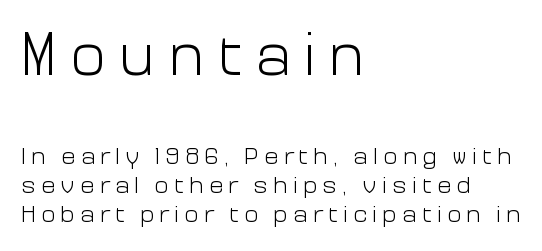
Think of a printed novel: that variable character pitch is what you see here. Nope, no serifs anywhere on these letters. The setting favours the left margin, as ordinary paragraphs usually do. Is the stroke heavy? The answer is a plain regular-or-lighter.
